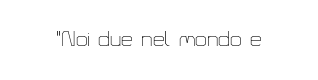
Q: Is the text bold? A: No.
Q: Is the text italic (slanted)? A: No, it is upright.
Q: Is the text underlined? A: No.
Q: Is the spacing between letters normal or unusually wide? A: Normal.
